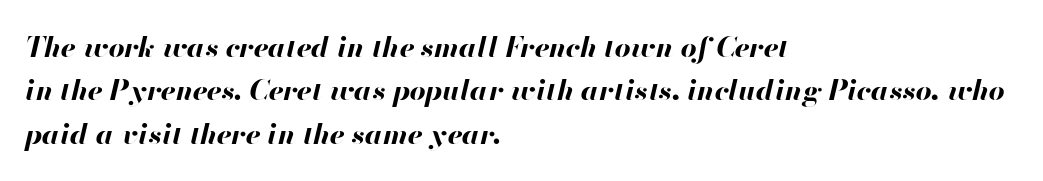
Yep, that's italic — everything's leaning. Compared with an ordinary text face, these strokes are far heavier — a full bold. The rendering uses natural spacing where letterforms have individual widths. This sample uses plain, unmodified letter spacing. The words here are not underlined.
